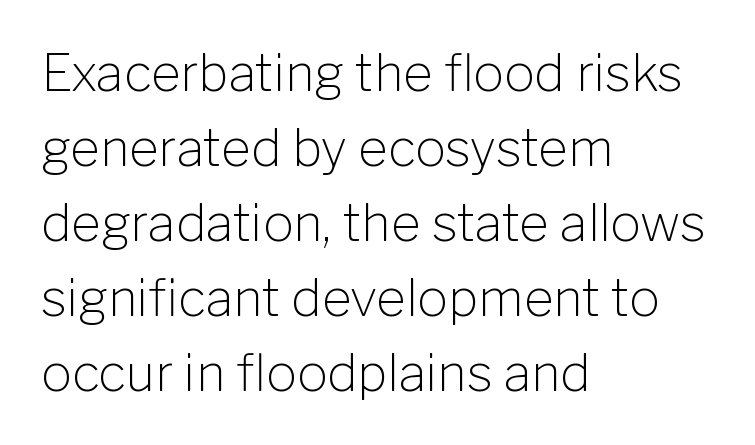
Q: Is the text bold? A: No.
Q: Is the text italic (slanted)? A: No, it is upright.
Q: Is the typeface a serif or a sans-serif typeface? A: Sans-serif.
Q: Is the text underlined? A: No.
Q: How is the paragraph aligned? A: Left-aligned.
Q: Is the spacing between letters normal or unusually wide? A: Normal.
Q: Is the spacing between lines tight, normal or loose? A: Normal.
Q: Width (condensed, normal, or wide)? A: Normal.
Q: Stroke contrast? A: Low.
Q: x-height? A: Medium.
Q: Monospaced? A: No.
